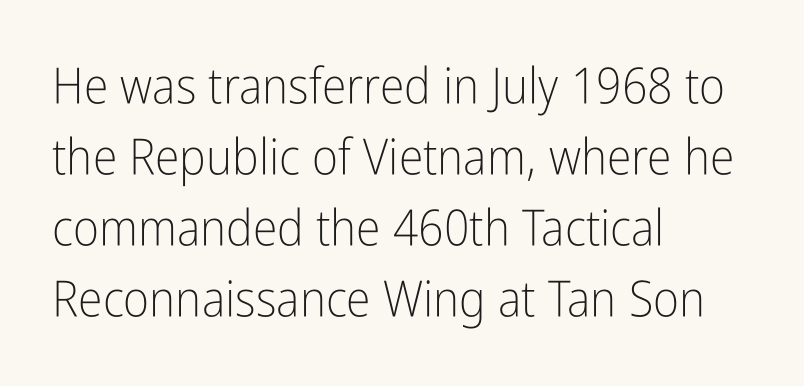
To sum up the face: it is a sans, with no serifs. Italic? Not at all — the glyphs are vertical. Summary of weight: not heavy and not bold. Honestly, the letter spacing is just normal — you wouldn't notice it. Quick note: underline off.
